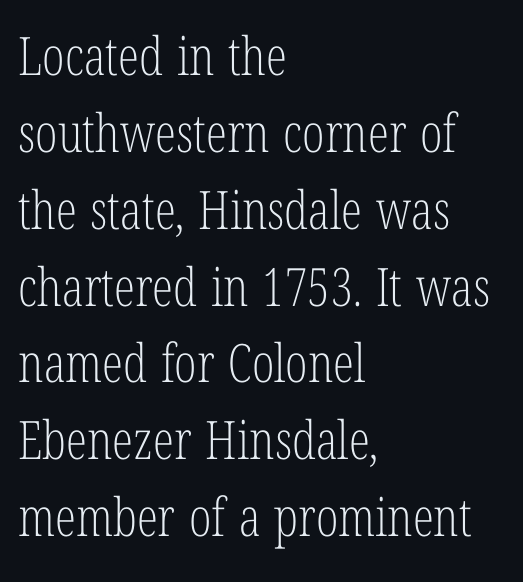
The image shows 53 px light, condensed serif type, upright; set left-aligned, normal line spacing (1.45x), normal letter spacing, not underlined; low stroke contrast and a medium x-height.
